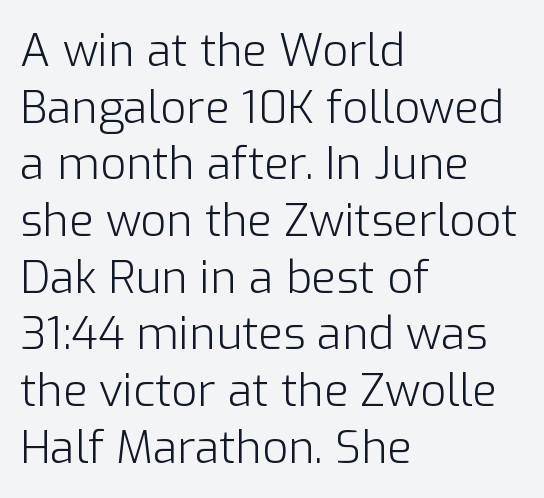
Q: Is the text bold? A: No.
Q: Is the text italic (slanted)? A: No, it is upright.
Q: Is the typeface a serif or a sans-serif typeface? A: Sans-serif.
Q: Is the text underlined? A: No.
Q: How is the paragraph aligned? A: Left-aligned.
Q: Is the spacing between letters normal or unusually wide? A: Normal.
Q: Is the spacing between lines tight, normal or loose? A: Normal.
Q: Width (condensed, normal, or wide)? A: Normal.
Q: Stroke contrast? A: Low.
Q: x-height? A: Medium.
Q: Monospaced? A: No.
